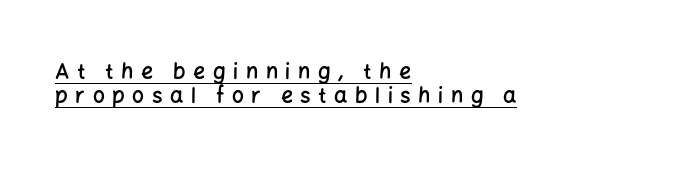
The image shows 21 px text type, upright; set left-aligned, tight line spacing (1.15x), unusually wide letter spacing (+0.36 em), underlined.
